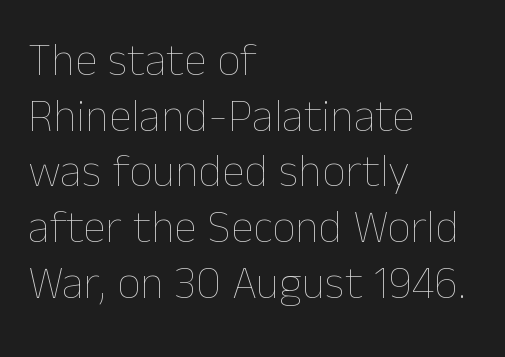
{"italic": "no", "bold": "no", "weight": "thin", "width": "normal", "stroke_contrast": "low", "x_height": "medium", "monospaced": "no", "underline": "no", "align": "left", "line_spacing_ratio": 1.21, "letter_spacing": "normal", "letter_spacing_em": 0.0, "glyph_px": 46}
